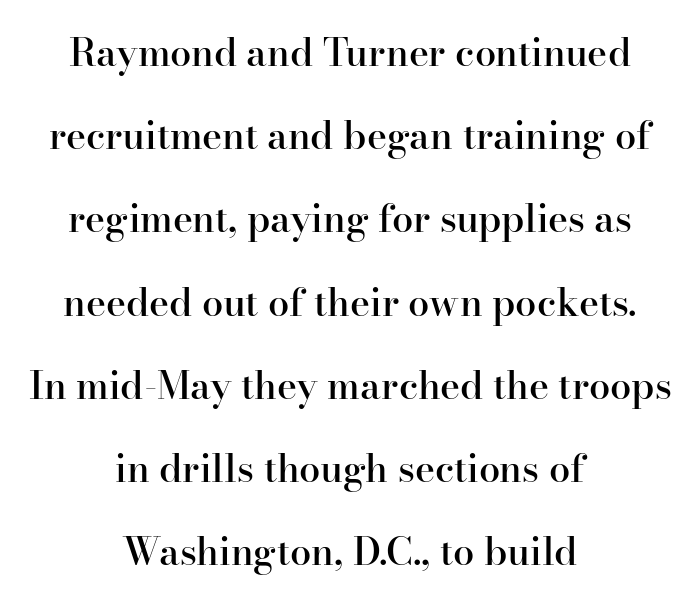
Q: Is the text bold? A: Semi-bold.
Q: Is the text italic (slanted)? A: No, it is upright.
Q: Is the typeface a serif or a sans-serif typeface? A: Serif.
Q: Is the text underlined? A: No.
Q: How is the paragraph aligned? A: Centered.
Q: Is the spacing between letters normal or unusually wide? A: Normal.
Q: Is the spacing between lines tight, normal or loose? A: Loose.
Q: Width (condensed, normal, or wide)? A: Normal.
Q: Stroke contrast? A: High.
Q: x-height? A: Small.
Q: Monospaced? A: No.
